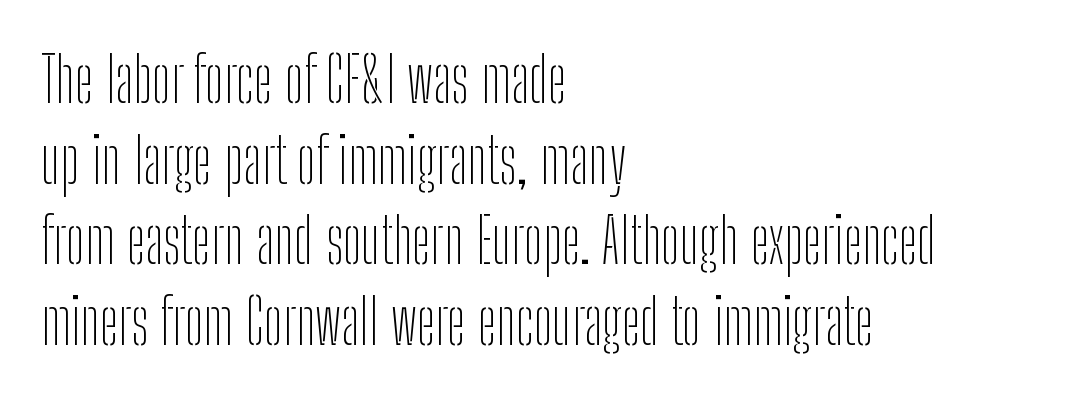
{"serif": "no", "italic": "no", "bold": "no", "weight": "thin", "width": "condensed", "stroke_contrast": "low", "x_height": "medium", "monospaced": "no", "underline": "no", "align": "left", "line_spacing": "normal", "line_spacing_ratio": 1.28, "letter_spacing": "normal", "letter_spacing_em": 0.0, "glyph_px": 63}
